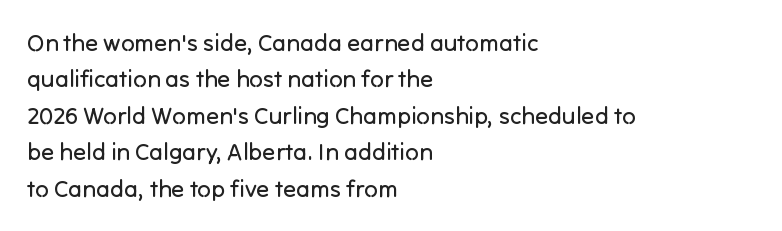
The foot of each line stays bare and open. These lines stack with their left ends in a neat column. Italic: no, the glyphs are upright roman. These lines sit exactly where default settings would place them.
